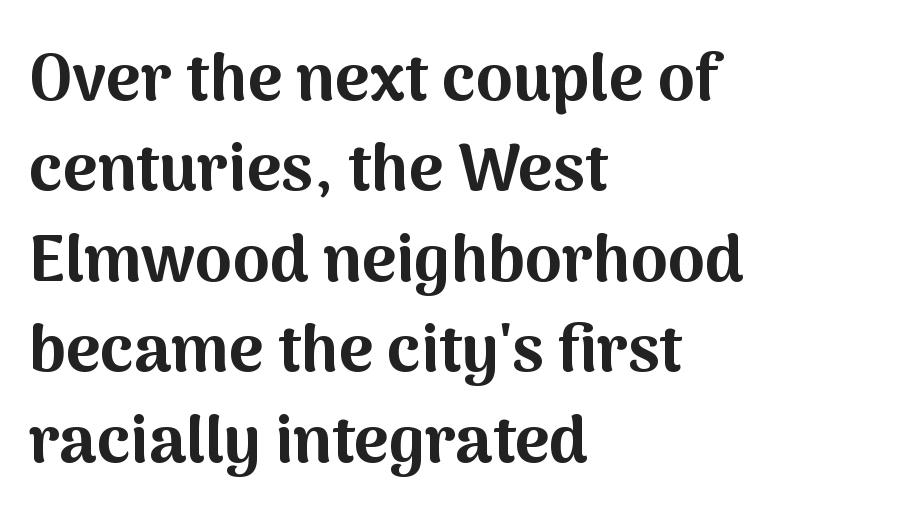
{"serif": "no", "italic": "no", "bold": "yes", "weight": "bold", "width": "normal", "stroke_contrast": "medium", "x_height": "medium", "monospaced": "no", "underline": "no", "align": "left", "line_spacing": "normal", "line_spacing_ratio": 1.37, "letter_spacing": "normal", "letter_spacing_em": 0.0, "glyph_px": 66}
